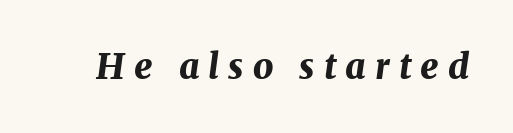
{"italic": "yes", "lean": "right", "slant_degrees": 7, "bold": "yes", "weight": "bold", "width": "normal", "stroke_contrast": "medium", "x_height": "medium", "monospaced": "no", "underline": "no", "letter_spacing": "wide", "letter_spacing_em": 0.26, "glyph_px": 35}
